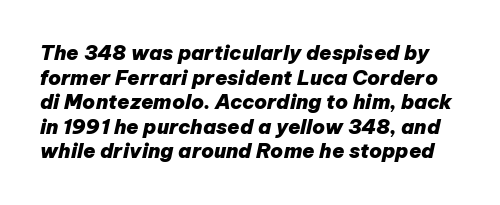
The image shows 20 px bold type, italic (leaning right); set line spacing 1.23x, normal letter spacing, not underlined.
